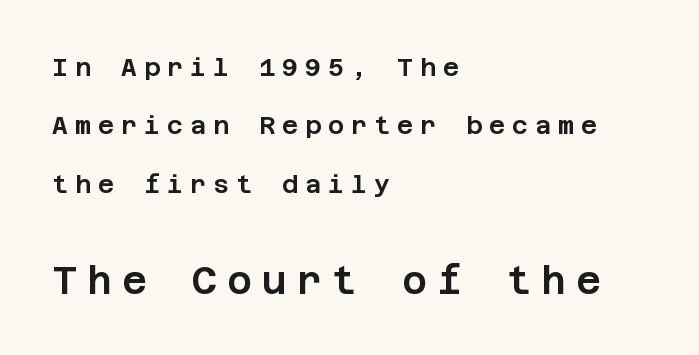
{"serif": "no", "italic": "no", "width": "normal", "stroke_contrast": "low", "x_height": "large", "underline": "no", "align": "left", "line_spacing": "loose", "line_spacing_ratio": 2.34, "letter_spacing": "wide", "letter_spacing_em": 0.27, "larger_block": "second", "size_ratio": 1.52, "glyph_px": 38}
